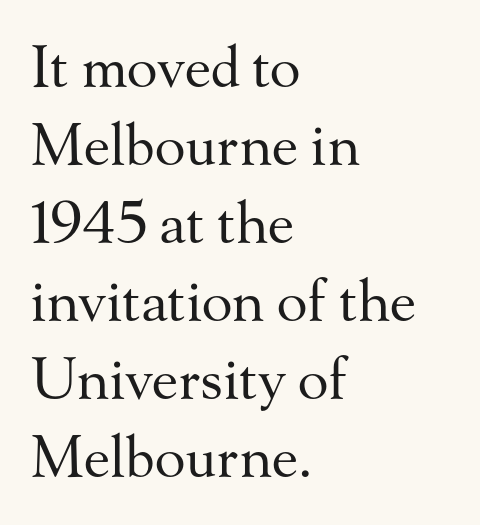
The image shows 57 px regular-weight serif type, upright; set left-aligned, normal line spacing (1.37x), normal letter spacing, not underlined; medium stroke contrast and a small x-height.
